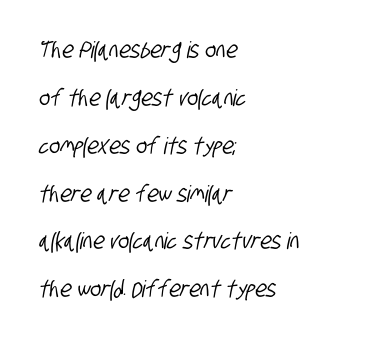
Q: Is the text underlined? A: No.
Q: How is the paragraph aligned? A: Left-aligned.
Q: Is the spacing between letters normal or unusually wide? A: Normal.
Q: Is the spacing between lines tight, normal or loose? A: Loose.
